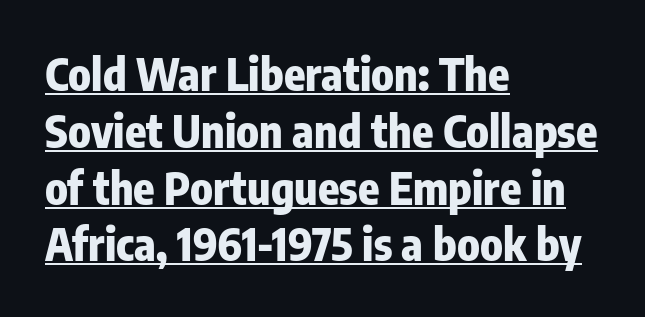
Q: Is the text bold? A: Yes.
Q: Is the text italic (slanted)? A: No, it is upright.
Q: Is the typeface a serif or a sans-serif typeface? A: Sans-serif.
Q: Is the text underlined? A: Yes.
Q: How is the paragraph aligned? A: Left-aligned.
Q: Is the spacing between letters normal or unusually wide? A: Normal.
Q: Is the spacing between lines tight, normal or loose? A: Normal.
Q: Width (condensed, normal, or wide)? A: Condensed.
Q: Stroke contrast? A: Low.
Q: x-height? A: Medium.
Q: Monospaced? A: No.
